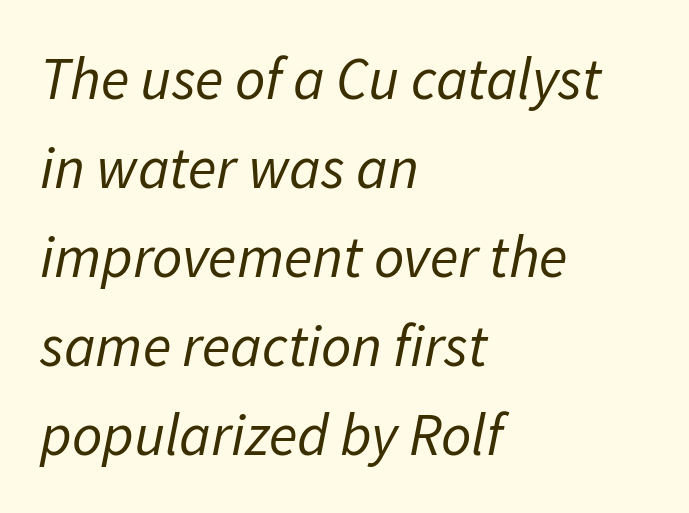
{"italic": "yes", "lean": "right", "slant_degrees": 11, "bold": "no", "weight": "regular", "width": "normal", "stroke_contrast": "low", "x_height": "medium", "monospaced": "no", "underline": "no", "align": "left", "line_spacing": "normal", "line_spacing_ratio": 1.51, "letter_spacing": "normal", "letter_spacing_em": 0.0, "glyph_px": 59}
